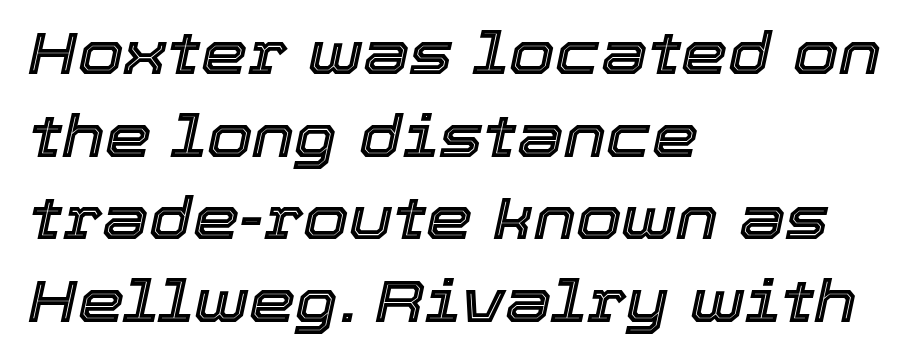
Short and long lines alike share a common starting point at left. The font's italic variant was chosen for this text. A typesetter would call this leading conventional body-copy spacing. Is this a fixed-width face? No — the glyphs have proportional, varying widths. Descenders hang freely into open space. The letters sit at their default tracking, neither squeezed nor spread.
